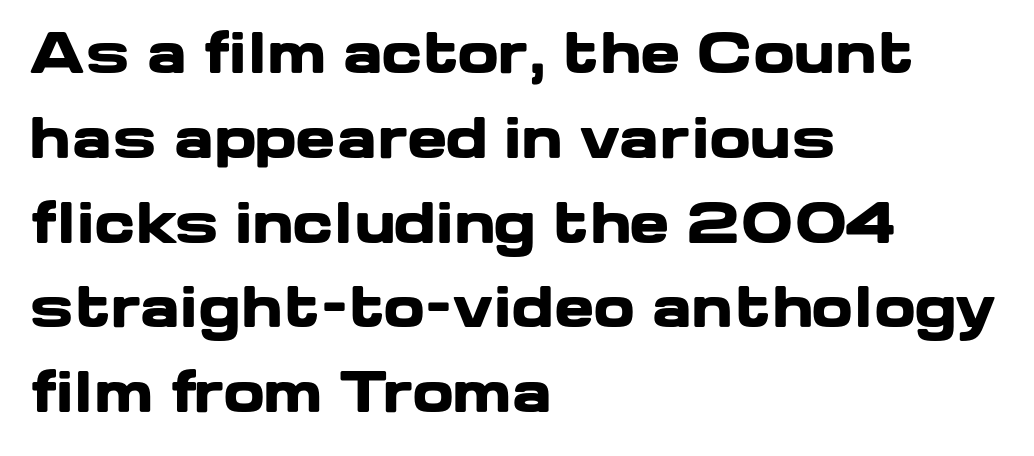
The image shows 54 px heavy, wide sans-serif type, upright; set left-aligned, normal line spacing (1.57x), normal letter spacing, not underlined; low stroke contrast and a medium x-height.
